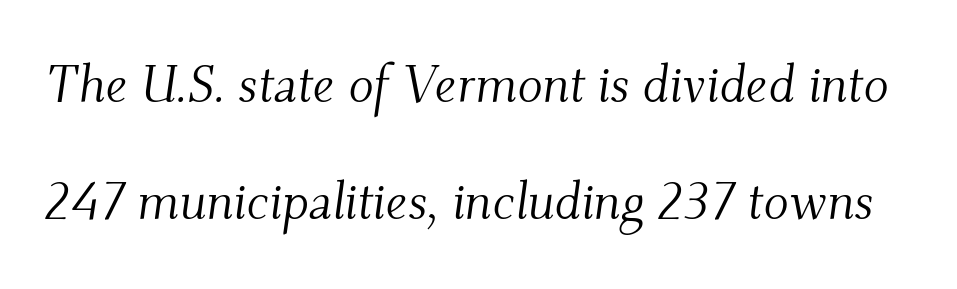
Q: Is the text bold? A: No.
Q: Is the text italic (slanted)? A: Yes, it leans right by about 9 degrees.
Q: Is the typeface a serif or a sans-serif typeface? A: Serif.
Q: Is the text underlined? A: No.
Q: Is the spacing between letters normal or unusually wide? A: Normal.
Q: Is the spacing between lines tight, normal or loose? A: Loose.
Q: Width (condensed, normal, or wide)? A: Normal.
Q: Stroke contrast? A: Medium.
Q: x-height? A: Small.
Q: Monospaced? A: No.
